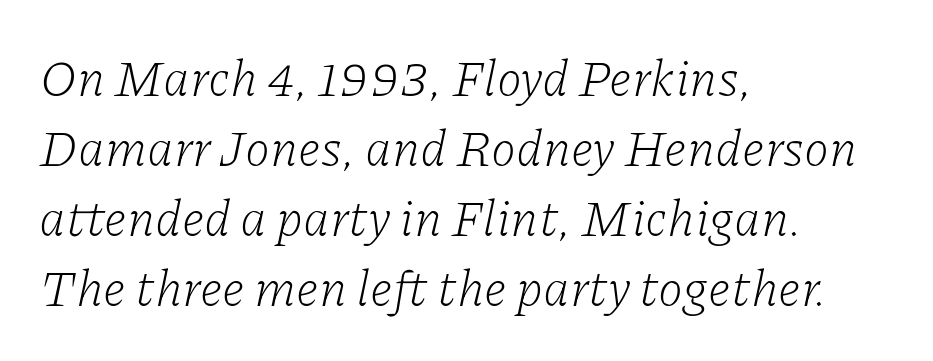
Q: Is the text bold? A: No.
Q: Is the text italic (slanted)? A: Yes, it leans right by about 11 degrees.
Q: Is the typeface a serif or a sans-serif typeface? A: Serif.
Q: Is the text underlined? A: No.
Q: How is the paragraph aligned? A: Left-aligned.
Q: Is the spacing between letters normal or unusually wide? A: Normal.
Q: Is the spacing between lines tight, normal or loose? A: Normal.
Q: Width (condensed, normal, or wide)? A: Normal.
Q: Stroke contrast? A: Low.
Q: x-height? A: Medium.
Q: Monospaced? A: No.
